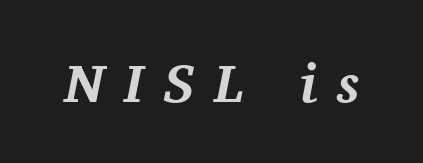
Q: Is the text bold? A: Yes.
Q: Is the text italic (slanted)? A: Yes, it leans right by about 11 degrees.
Q: Is the typeface a serif or a sans-serif typeface? A: Serif.
Q: Is the text underlined? A: No.
Q: Is the spacing between letters normal or unusually wide? A: Unusually wide.
Q: Width (condensed, normal, or wide)? A: Normal.
Q: Stroke contrast? A: Medium.
Q: x-height? A: Medium.
Q: Monospaced? A: No.
